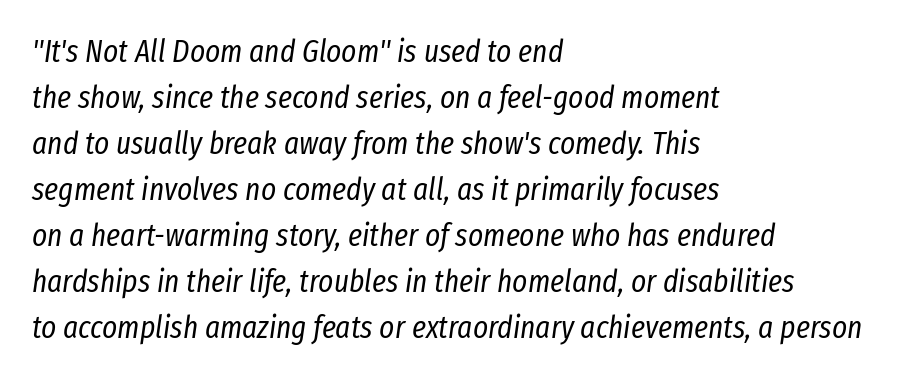
Proportional: the letters do not fall into vertical columns. The characters are drawn with everyday or finer stroke widths. This rendering leaves character spacing at its baseline value. Posture: slanted. This sample is left-justified, so line endings fall wherever the words run out. Each row of text sits above clean, open space.
